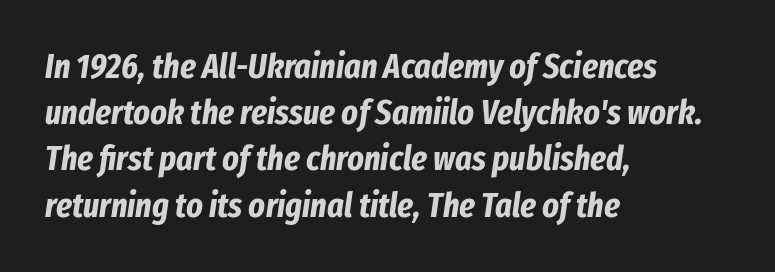
Q: Is the text bold? A: Yes.
Q: Is the text italic (slanted)? A: Yes, it leans right by about 8 degrees.
Q: Is the text underlined? A: No.
Q: How is the paragraph aligned? A: Left-aligned.
Q: Is the spacing between letters normal or unusually wide? A: Normal.
Q: Is the spacing between lines tight, normal or loose? A: Normal.
Q: Width (condensed, normal, or wide)? A: Condensed.
Q: Stroke contrast? A: Low.
Q: x-height? A: Medium.
Q: Monospaced? A: No.
